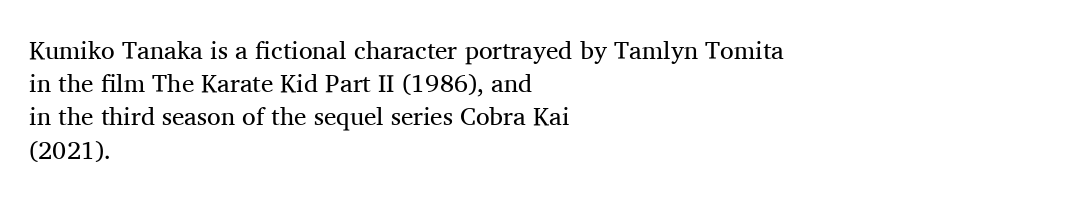
Q: Is the text bold? A: No.
Q: Is the text italic (slanted)? A: No, it is upright.
Q: Is the text underlined? A: No.
Q: How is the paragraph aligned? A: Left-aligned.
Q: Is the spacing between letters normal or unusually wide? A: Normal.
Q: Is the spacing between lines tight, normal or loose? A: Normal.
